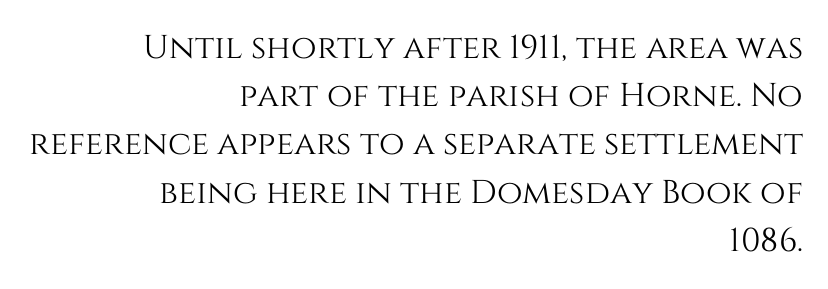
{"italic": "no", "width": "normal", "stroke_contrast": "medium", "x_height": "large", "monospaced": "no", "underline": "no", "align": "right", "line_spacing": "normal", "line_spacing_ratio": 1.46, "letter_spacing": "normal", "letter_spacing_em": 0.0, "glyph_px": 33}
